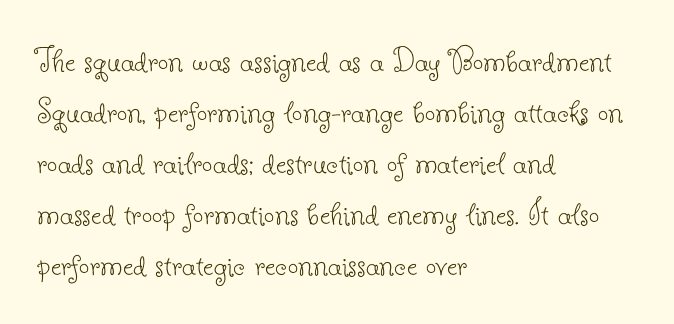
Q: Is the text bold? A: No.
Q: Is the text italic (slanted)? A: No, it is upright.
Q: Is the typeface a serif or a sans-serif typeface? A: Serif.
Q: Is the text underlined? A: No.
Q: How is the paragraph aligned? A: Left-aligned.
Q: Is the spacing between letters normal or unusually wide? A: Normal.
Q: Is the spacing between lines tight, normal or loose? A: Normal.
Q: Width (condensed, normal, or wide)? A: Normal.
Q: Stroke contrast? A: Low.
Q: x-height? A: Small.
Q: Monospaced? A: No.
